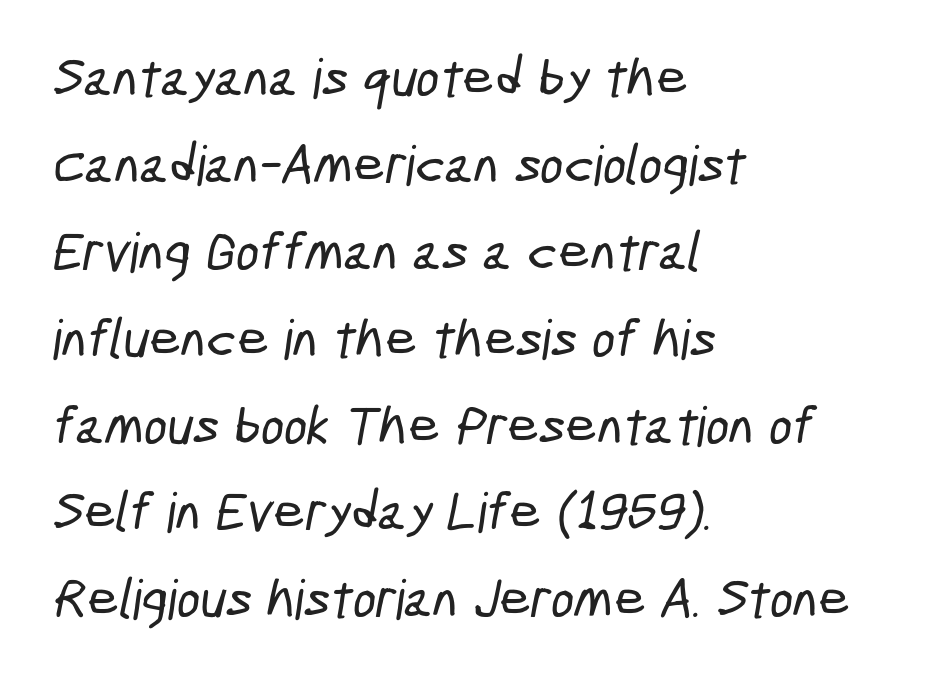
The rendering uses natural spacing where letterforms have individual widths. This rendering features lettering with no underline. Is the block centered? No — it sits flush against the left margin. Vertically, the passage feels balanced, rows spaced as you'd expect.
